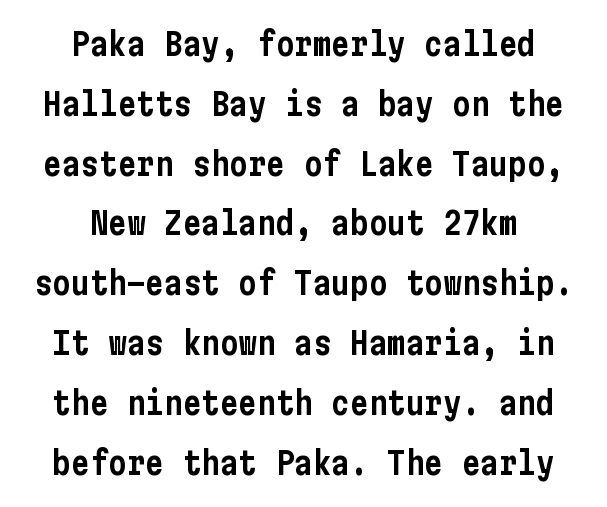
Every row of glyphs is offset so its center matches the block's center. Standard letterfit; no display-style spreading of the glyphs. Grotesque or geometric, the face here clearly has no serifs. Words float on clear page, feet unadorned.
